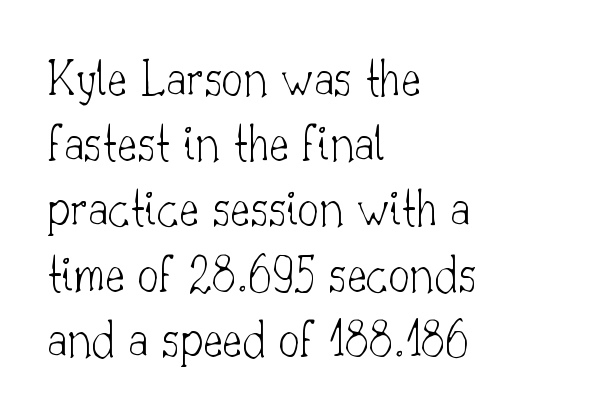
The line texture is even and compact thanks to regular tracking. These lines are set flush left with a ragged right edge. Spacing verdict: proportional, widths tailored to each character. A typesetter would mark this as roman, not italic. These lines are composed in type with serifs. No chunkiness to these letters — they're not bold.
